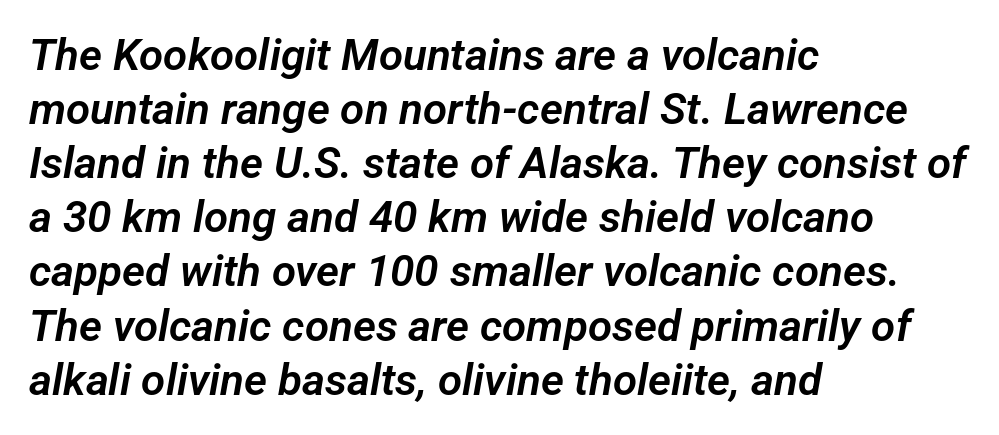
The image shows 44 px sans-serif type; set left-aligned, line spacing 1.23x, normal letter spacing, not underlined; low stroke contrast and a medium x-height.
